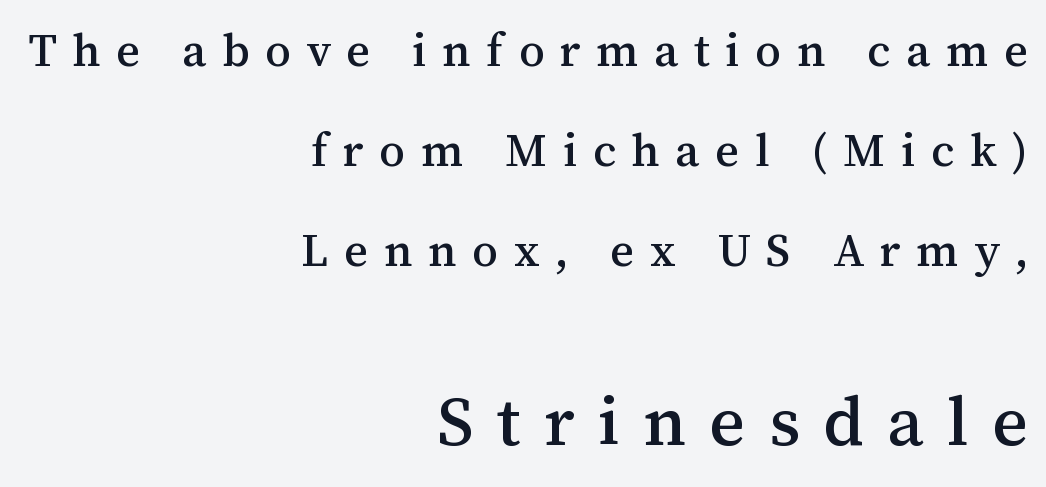
The image shows 69 px serif type, upright; set right-aligned, loose line spacing (2.17x), unusually wide letter spacing (+0.34 em), not underlined; the second (bottom) block is 1.5x larger; medium stroke contrast and a medium x-height.
